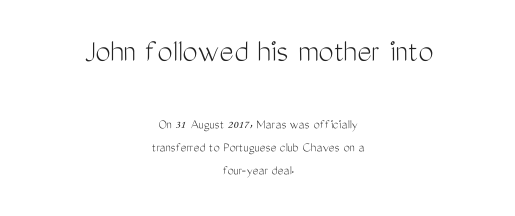
Q: Is the text bold? A: No.
Q: Is the text italic (slanted)? A: No, it is upright.
Q: Is the typeface a serif or a sans-serif typeface? A: Sans-serif.
Q: Is the text underlined? A: No.
Q: How is the paragraph aligned? A: Centered.
Q: Is the spacing between letters normal or unusually wide? A: Normal.
Q: Is the spacing between lines tight, normal or loose? A: Normal.
Q: Which block of text is set in a larger size, the first (top) or the second (bottom)? A: The first (top) one.
Q: Width (condensed, normal, or wide)? A: Condensed.
Q: Stroke contrast? A: Medium.
Q: x-height? A: Medium.
Q: Monospaced? A: No.
